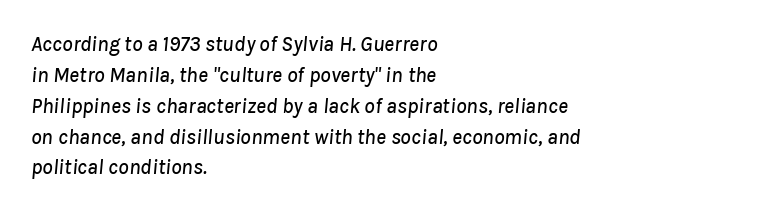
Q: Is the text italic (slanted)? A: Yes, it leans right by about 8 degrees.
Q: Is the text underlined? A: No.
Q: How is the paragraph aligned? A: Left-aligned.
Q: Is the spacing between letters normal or unusually wide? A: Normal.
Q: Is the spacing between lines tight, normal or loose? A: Normal.
